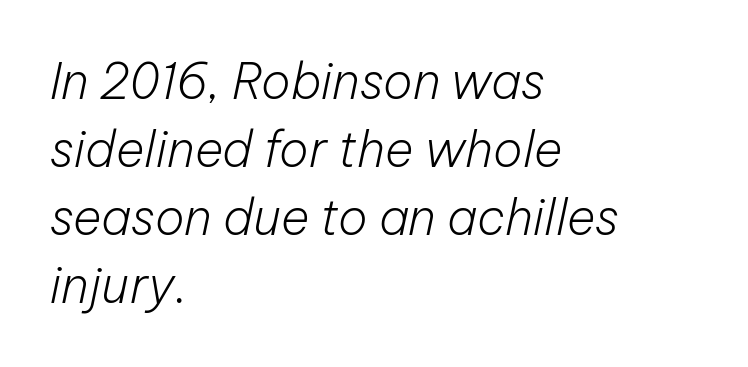
A quiet, ordinary-to-light weight characterises the typeface. Spacing between characters is what you'd get straight out of the box. Alignment: flush left. A typesetter would call this proportional, since set widths differ per character. One glance says typical: line gaps are just what's usual.
